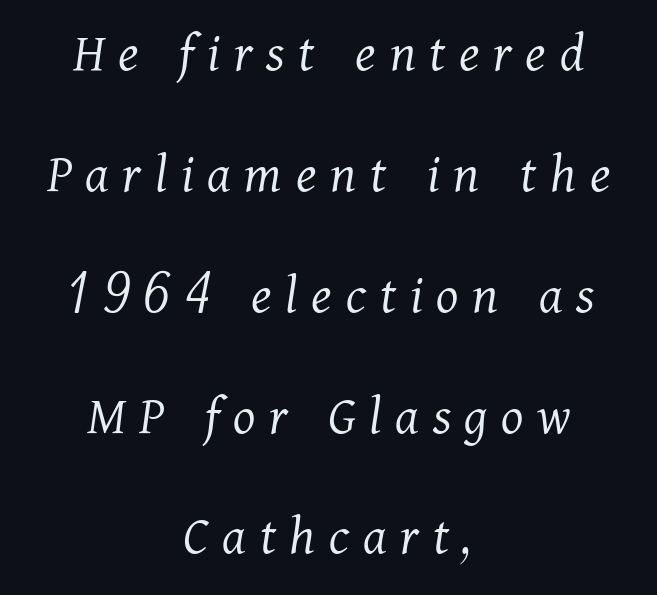
{"serif": "yes", "italic": "yes", "lean": "right", "slant_degrees": 11, "bold": "no", "weight": "light", "width": "normal", "stroke_contrast": "medium", "x_height": "medium", "monospaced": "no", "underline": "no", "align": "center", "line_spacing": "loose", "line_spacing_ratio": 2.12, "letter_spacing": "wide", "letter_spacing_em": 0.24, "glyph_px": 57}
